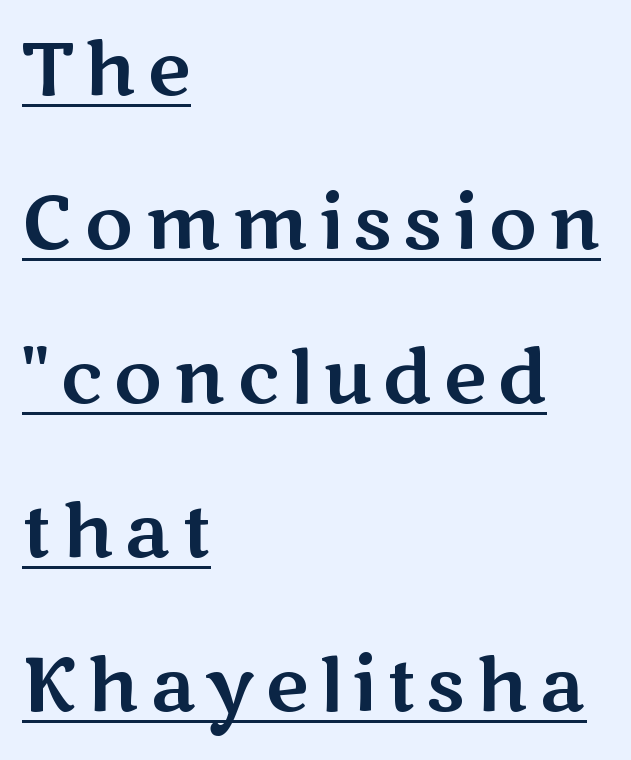
The image shows 74 px wide sans-serif type, upright; set left-aligned, loose line spacing (2.08x), underlined; medium stroke contrast and a medium x-height.
